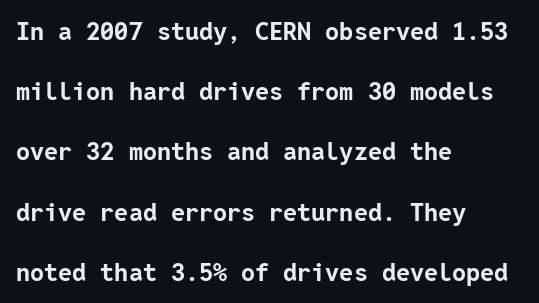
The image shows 25 px bold type, upright; set left-aligned, loose line spacing (2.41x), normal letter spacing, not underlined.
